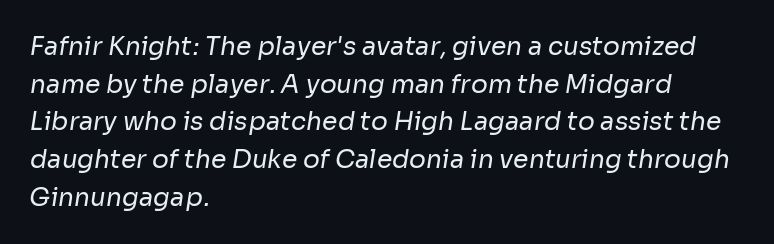
{"bold": "no", "underline": "no", "align": "left", "line_spacing": "normal", "line_spacing_ratio": 1.51, "letter_spacing": "normal", "letter_spacing_em": 0.0, "glyph_px": 25}
